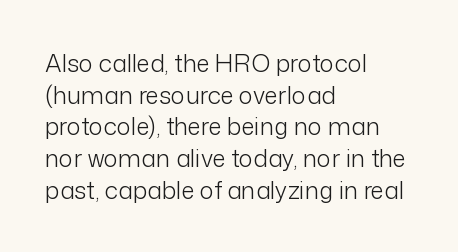
Leftover space on each line is placed entirely after the last word. The typesetting does not lean heavy: it is not bold. Honestly, the letter spacing is just normal — you wouldn't notice it. Underline: absent. If you drew a line through each stem, it would be perfectly vertical.
